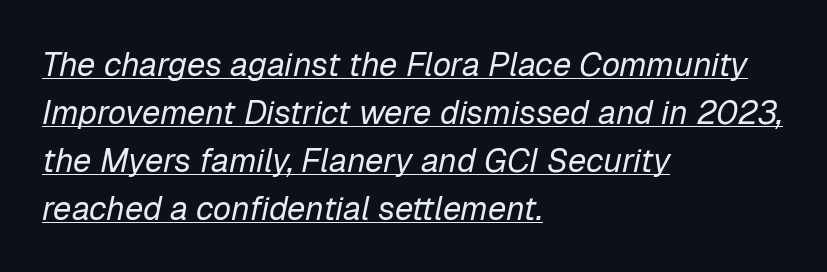
In terms of letterspacing, this is plain default setting. No letter is thick-stroked: the sample isn't bold. The axis of the letterforms is tilted away from vertical. Short and long lines alike share a common starting point at left.
